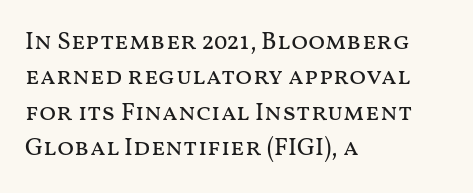
{"italic": "no", "bold": "no", "underline": "no", "align": "left", "line_spacing": "normal", "line_spacing_ratio": 1.42, "letter_spacing": "normal", "letter_spacing_em": 0.0, "glyph_px": 25}
